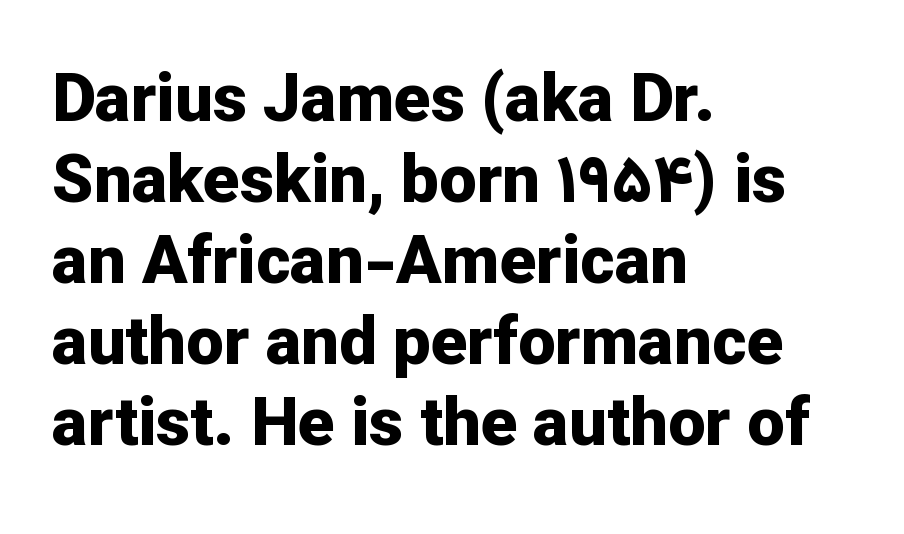
The image shows 67 px bold sans-serif type, upright; set left-aligned, line spacing 1.21x, normal letter spacing, not underlined; low stroke contrast and a medium x-height.
